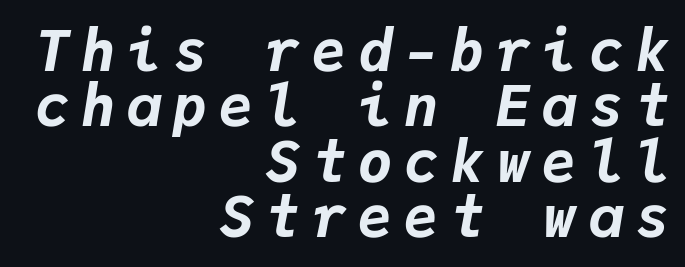
Q: Is the text bold? A: Yes.
Q: Is the text italic (slanted)? A: Yes, it leans right by about 9 degrees.
Q: Is the text underlined? A: No.
Q: How is the paragraph aligned? A: Right-aligned.
Q: Is the spacing between letters normal or unusually wide? A: Unusually wide.
Q: Is the spacing between lines tight, normal or loose? A: Tight.
Q: Width (condensed, normal, or wide)? A: Normal.
Q: Stroke contrast? A: Low.
Q: x-height? A: Medium.
Q: Monospaced? A: Yes.
